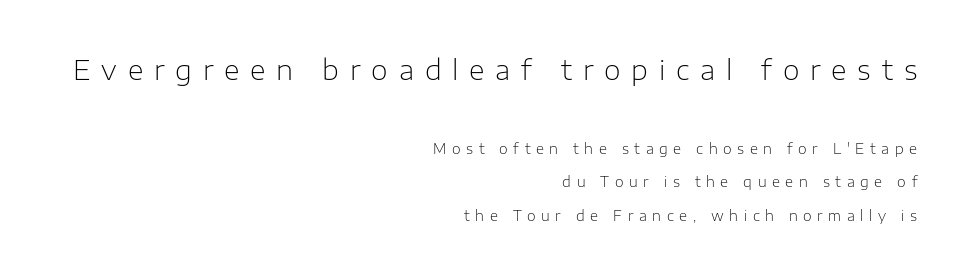
{"italic": "no", "bold": "no", "underline": "no", "align": "right", "line_spacing": "loose", "line_spacing_ratio": 2.41, "letter_spacing": "wide", "letter_spacing_em": 0.4, "larger_block": "first", "size_ratio": 1.93, "glyph_px": 27}
